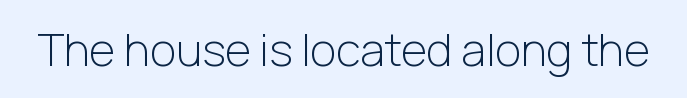
Q: Is the text bold? A: No.
Q: Is the text italic (slanted)? A: No, it is upright.
Q: Is the typeface a serif or a sans-serif typeface? A: Sans-serif.
Q: Is the text underlined? A: No.
Q: Is the spacing between letters normal or unusually wide? A: Normal.
Q: Width (condensed, normal, or wide)? A: Normal.
Q: Stroke contrast? A: Low.
Q: x-height? A: Medium.
Q: Monospaced? A: No.
